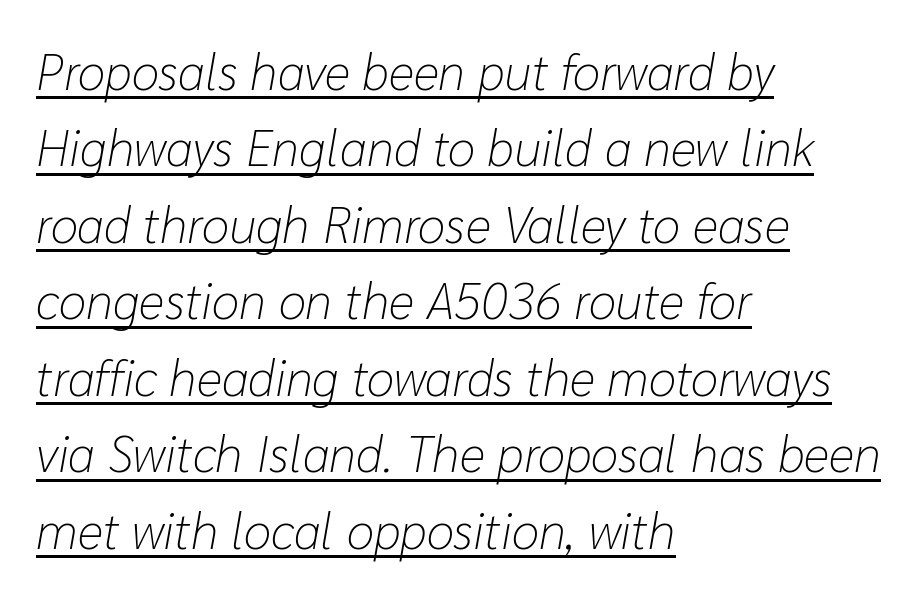
The image shows 50 px light type, italic (leaning right); set left-aligned, normal line spacing (1.53x), normal letter spacing, underlined; low stroke contrast and a medium x-height.
